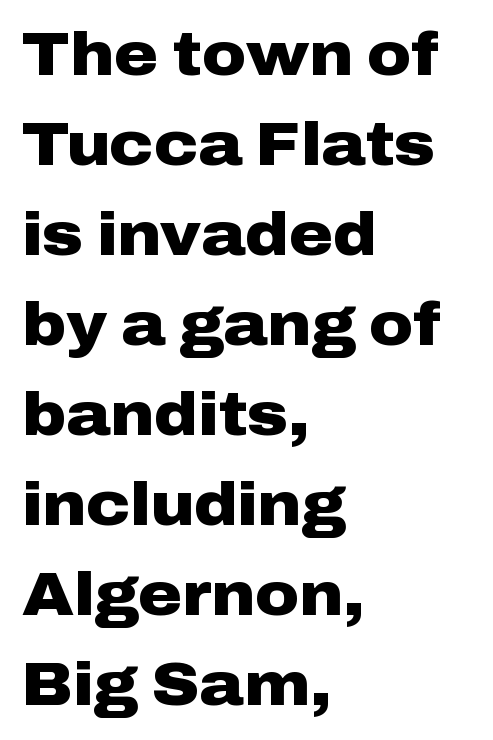
{"serif": "no", "italic": "no", "bold": "yes", "weight": "heavy", "width": "wide", "stroke_contrast": "low", "x_height": "medium", "monospaced": "no", "underline": "no", "align": "left", "line_spacing": "normal", "line_spacing_ratio": 1.5, "letter_spacing": "normal", "letter_spacing_em": 0.0, "glyph_px": 60}
